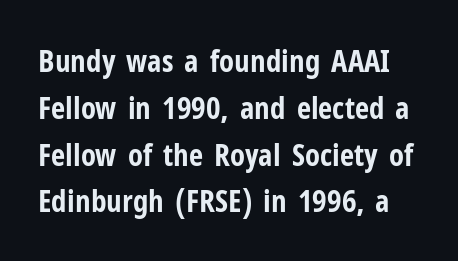
The image shows 31 px bold, condensed sans-serif type, upright; set normal line spacing (1.51x), normal letter spacing, not underlined; low stroke contrast and a medium x-height.
